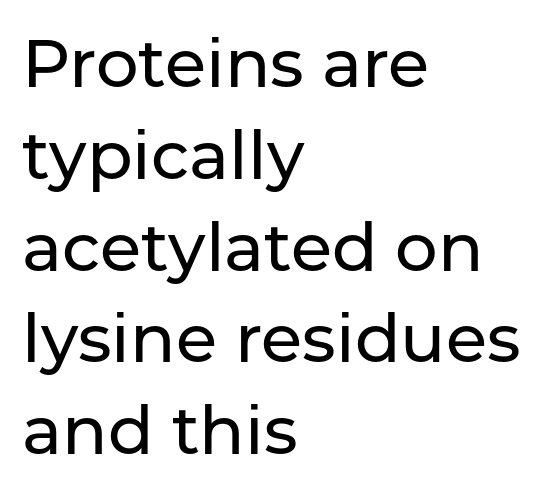
{"serif": "no", "italic": "no", "width": "normal", "stroke_contrast": "low", "x_height": "medium", "monospaced": "no", "underline": "no", "align": "left", "line_spacing": "normal", "line_spacing_ratio": 1.37, "letter_spacing": "normal", "letter_spacing_em": 0.0, "glyph_px": 67}
